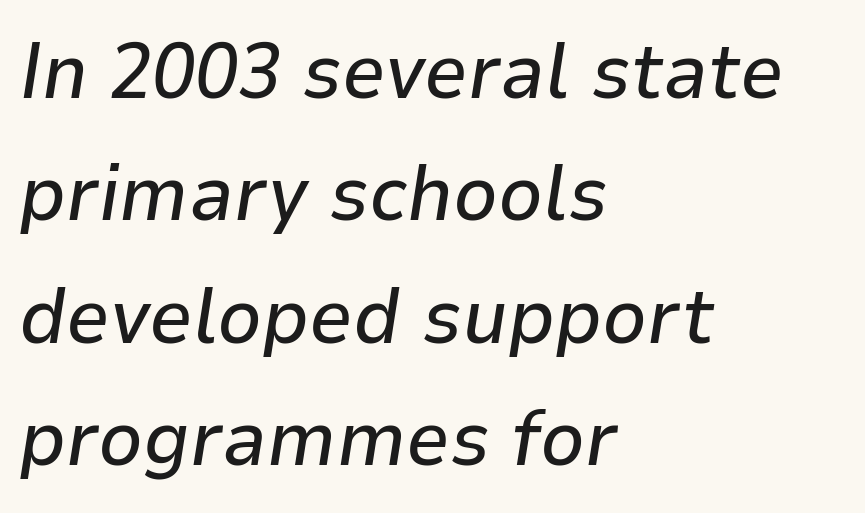
The image shows 78 px text type, italic (leaning right); set left-aligned, normal line spacing (1.57x), normal letter spacing, not underlined; low stroke contrast and a medium x-height.
